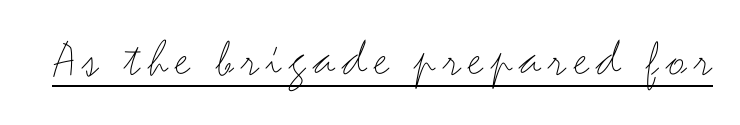
{"serif": "no", "bold": "no", "weight": "thin", "width": "wide", "stroke_contrast": "medium", "x_height": "small", "monospaced": "no", "underline": "yes", "glyph_px": 53}
